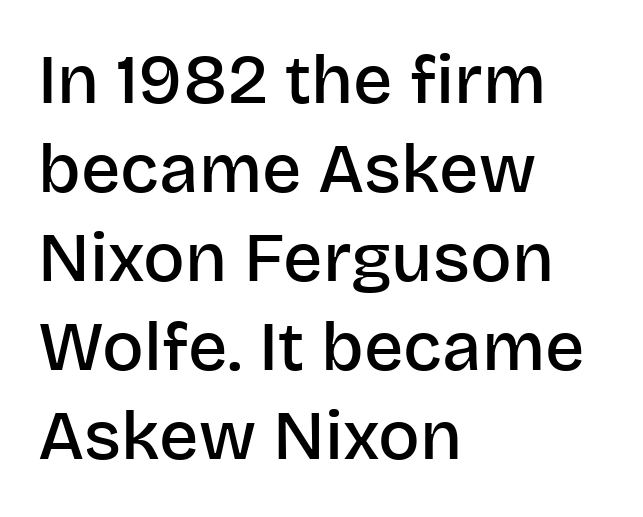
Q: Is the text bold? A: Semi-bold.
Q: Is the text italic (slanted)? A: No, it is upright.
Q: Is the typeface a serif or a sans-serif typeface? A: Sans-serif.
Q: Is the text underlined? A: No.
Q: How is the paragraph aligned? A: Left-aligned.
Q: Is the spacing between letters normal or unusually wide? A: Normal.
Q: Is the spacing between lines tight, normal or loose? A: Normal.
Q: Width (condensed, normal, or wide)? A: Normal.
Q: Stroke contrast? A: Low.
Q: x-height? A: Large.
Q: Monospaced? A: No.
